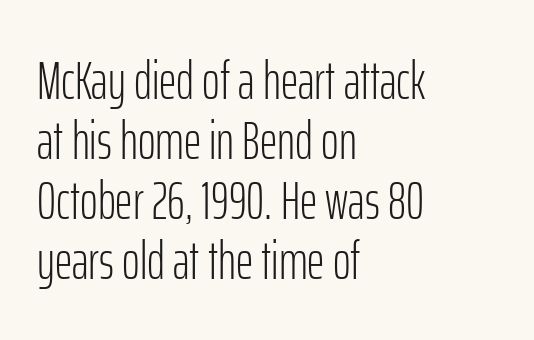
The image shows 54 px light, condensed sans-serif type, upright; set left-aligned, tight line spacing (1.11x), normal letter spacing, not underlined; low stroke contrast and a medium x-height.
